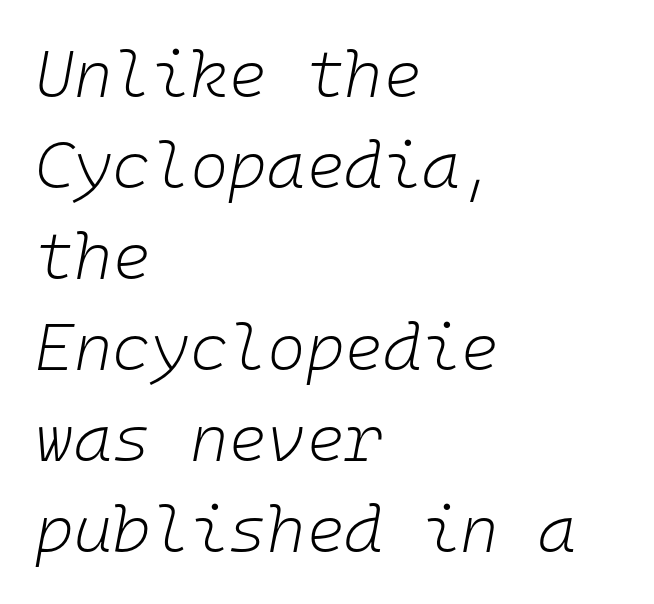
Q: Is the text bold? A: No.
Q: Is the text italic (slanted)? A: Yes, it leans right by about 10 degrees.
Q: Is the text underlined? A: No.
Q: How is the paragraph aligned? A: Left-aligned.
Q: Is the spacing between letters normal or unusually wide? A: Normal.
Q: Is the spacing between lines tight, normal or loose? A: Normal.
Q: Width (condensed, normal, or wide)? A: Normal.
Q: Stroke contrast? A: Low.
Q: x-height? A: Medium.
Q: Monospaced? A: Yes.
